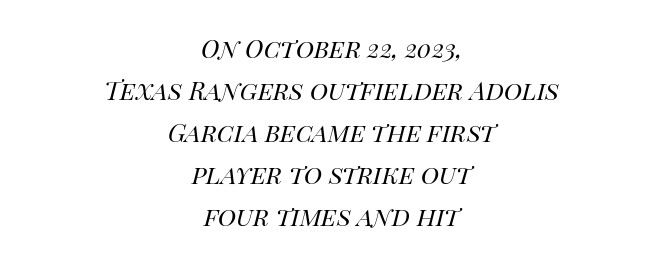
The image shows 25 px text type, italic (leaning right); set centered, normal line spacing (1.68x), normal letter spacing, not underlined.
